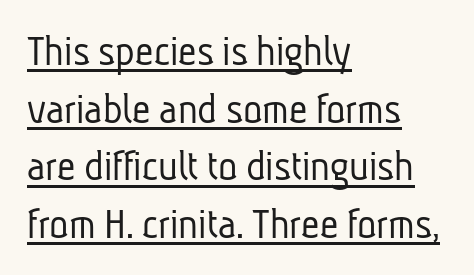
The image shows 45 px light, condensed sans-serif type; set left-aligned, normal line spacing (1.28x), normal letter spacing, underlined; low stroke contrast and a medium x-height.
